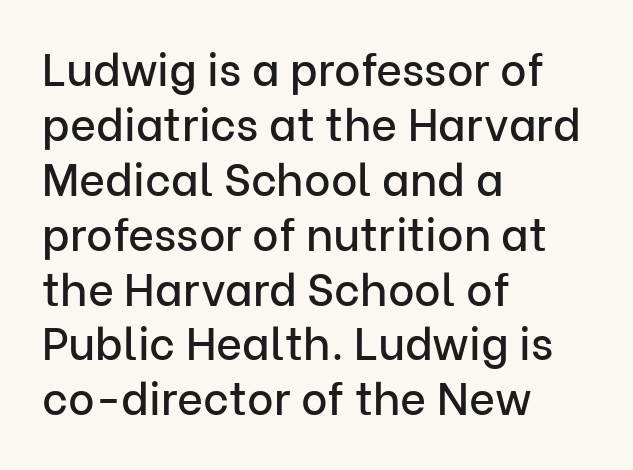
The image shows 45 px sans-serif type, upright; set left-aligned, line spacing 1.22x, normal letter spacing, not underlined; low stroke contrast and a medium x-height.
